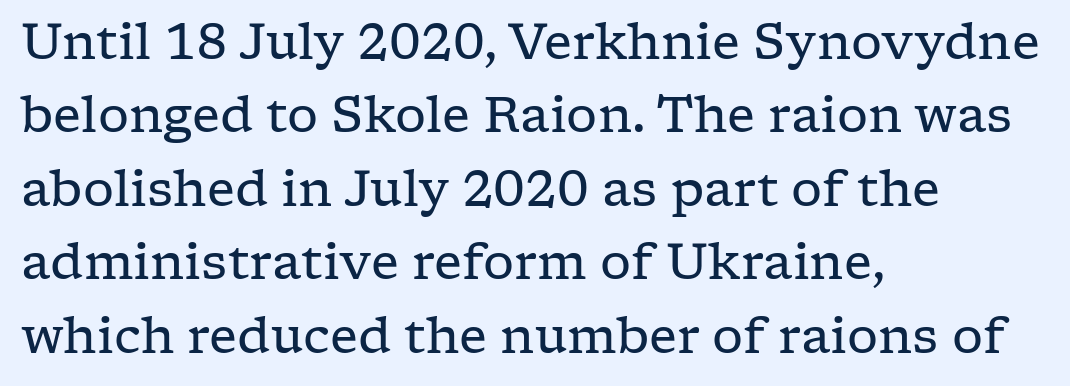
The image shows 49 px regular-weight, wide serif type, upright; set left-aligned, normal line spacing (1.5x), normal letter spacing, not underlined; low stroke contrast and a medium x-height.
